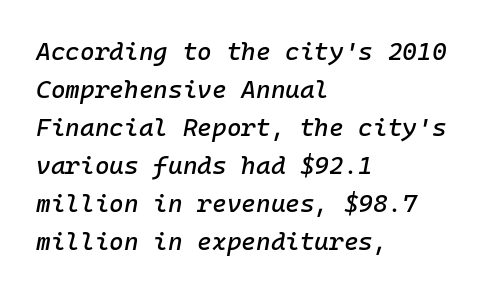
{"italic": "yes", "lean": "right", "slant_degrees": 10, "underline": "no", "align": "left", "line_spacing": "normal", "line_spacing_ratio": 1.52, "letter_spacing": "normal", "letter_spacing_em": 0.0, "glyph_px": 25}
